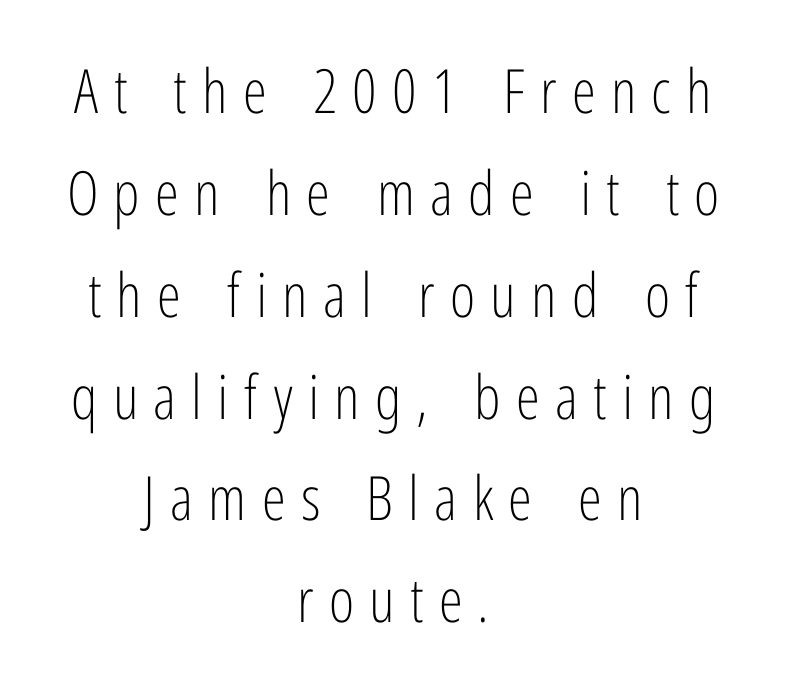
Q: Is the text bold? A: No.
Q: Is the text italic (slanted)? A: No, it is upright.
Q: Is the typeface a serif or a sans-serif typeface? A: Sans-serif.
Q: Is the text underlined? A: No.
Q: How is the paragraph aligned? A: Centered.
Q: Is the spacing between letters normal or unusually wide? A: Unusually wide.
Q: Is the spacing between lines tight, normal or loose? A: Normal.
Q: Width (condensed, normal, or wide)? A: Condensed.
Q: Stroke contrast? A: Low.
Q: x-height? A: Medium.
Q: Monospaced? A: No.
